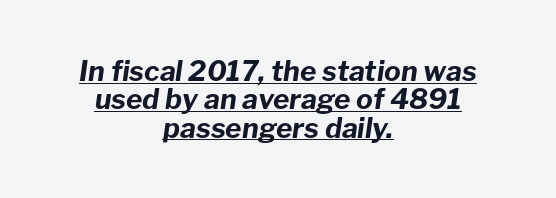
A typesetter would call this leading minimal, almost set solid. Inter-character spacing is left at the font's built-in metrics. Thick stems and heavy bowls — unmistakably bold. Rendered with sloped, italic letterforms. A typographer would call this underscored text. Does the copy run flush right? No — it is centered line by line.
